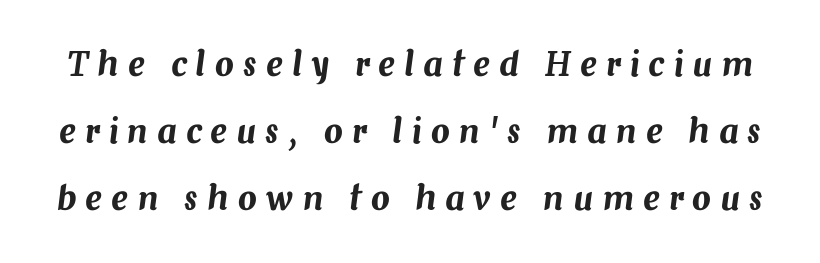
Q: Is the text italic (slanted)? A: Yes, it leans right by about 7 degrees.
Q: Is the text underlined? A: No.
Q: Is the spacing between letters normal or unusually wide? A: Unusually wide.
Q: Is the spacing between lines tight, normal or loose? A: Loose.
Q: Width (condensed, normal, or wide)? A: Normal.
Q: Stroke contrast? A: Medium.
Q: x-height? A: Medium.
Q: Monospaced? A: No.
